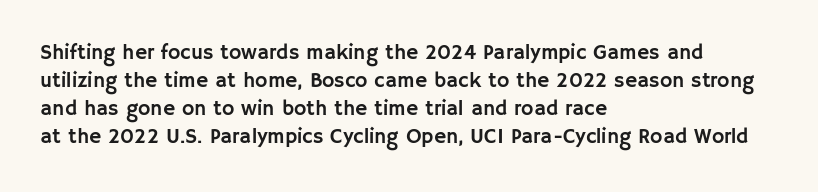
The image shows 21 px text type, upright; set left-aligned, normal line spacing (1.34x), normal letter spacing, not underlined.
